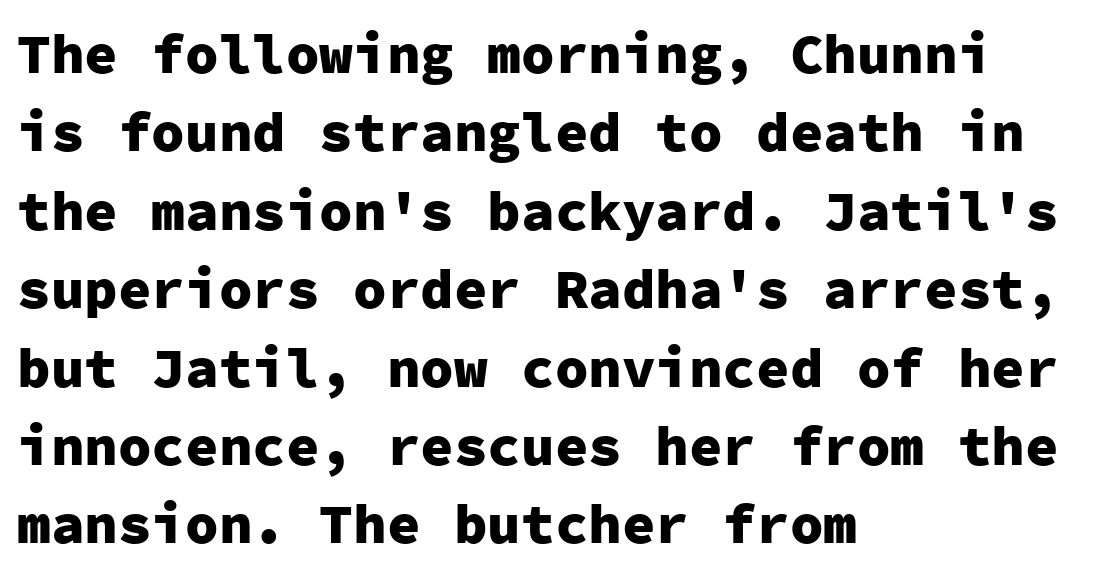
The image shows 56 px heavy sans-serif type, upright, monospaced; set left-aligned, normal line spacing (1.4x), normal letter spacing, not underlined; low stroke contrast and a medium x-height.
